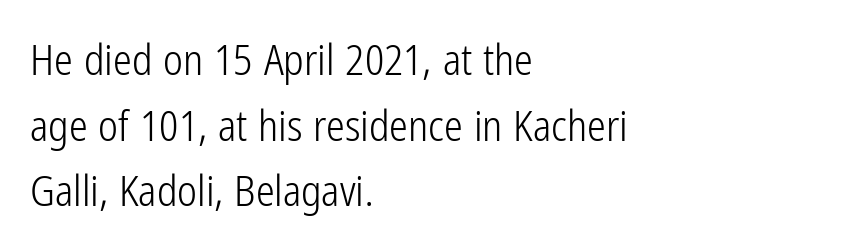
This block has exactly the height ordinary leading produces. The zone under the glyphs is completely vacant. A student would call this left alignment; a typographer would say flush left, rag right. The lettering holds an erect, upright posture throughout. Stems here are at most as thick as an everyday book face. To sum up the face: it is a sans, with no serifs.
